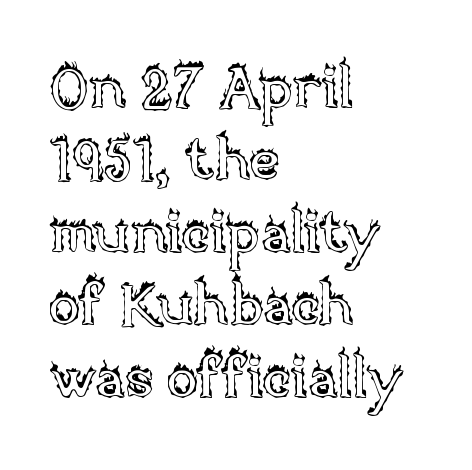
The image shows 58 px text type, upright; set left-aligned, normal line spacing (1.25x), normal letter spacing, not underlined; a large x-height.
